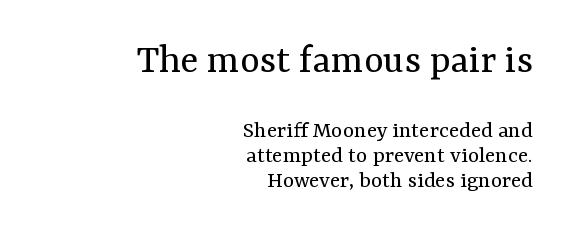
{"serif": "yes", "italic": "no", "bold": "no", "weight": "regular", "width": "normal", "stroke_contrast": "medium", "x_height": "medium", "monospaced": "no", "underline": "no", "align": "right", "line_spacing": "tight", "line_spacing_ratio": 1.05, "letter_spacing": "normal", "letter_spacing_em": 0.0, "larger_block": "first", "size_ratio": 1.75, "glyph_px": 42}
